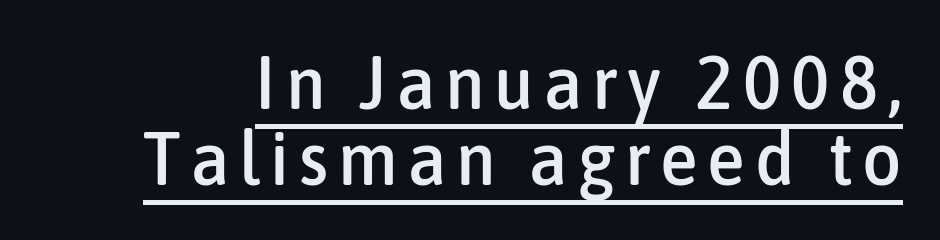
Quick note: interline space is minimal. Underlined type. Spacing verdict: proportional, widths tailored to each character. Posture: upright roman. This rendering employs a face without finishing strokes, i.e., a sans-serif.
